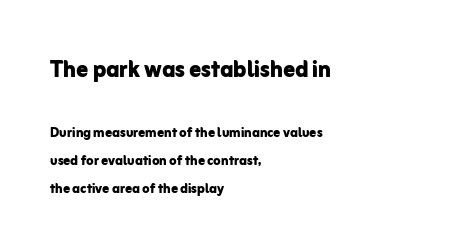
{"serif": "no", "italic": "no", "bold": "yes", "weight": "bold", "width": "normal", "stroke_contrast": "low", "x_height": "medium", "monospaced": "no", "underline": "no", "align": "left", "line_spacing": "normal", "line_spacing_ratio": 1.64, "letter_spacing": "normal", "letter_spacing_em": 0.0, "larger_block": "first", "size_ratio": 1.71, "glyph_px": 29}
